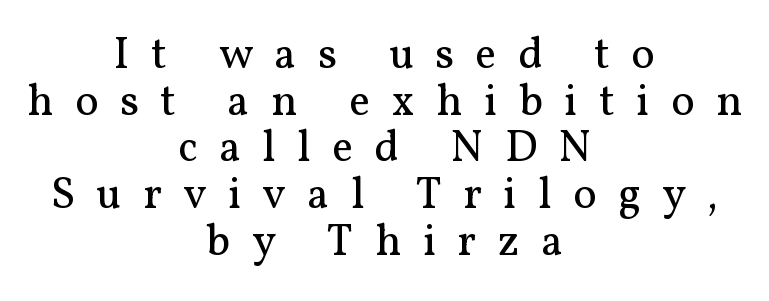
Q: Is the text bold? A: No.
Q: Is the text italic (slanted)? A: No, it is upright.
Q: Is the typeface a serif or a sans-serif typeface? A: Serif.
Q: Is the text underlined? A: No.
Q: How is the paragraph aligned? A: Centered.
Q: Is the spacing between letters normal or unusually wide? A: Unusually wide.
Q: Is the spacing between lines tight, normal or loose? A: Tight.
Q: Width (condensed, normal, or wide)? A: Normal.
Q: Stroke contrast? A: Medium.
Q: x-height? A: Medium.
Q: Monospaced? A: No.
